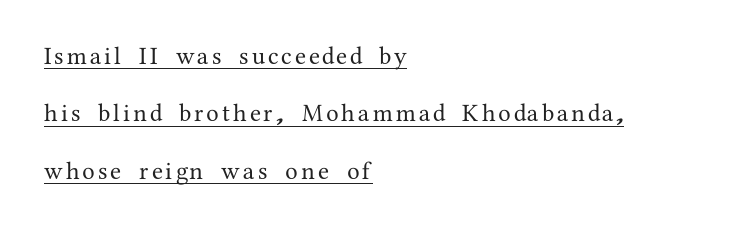
The typesetter chose a ragged-right arrangement here. These lines were composed using upright roman letters. Every word sits above its own underline. How would I describe the line gaps? Wide and relaxed.
